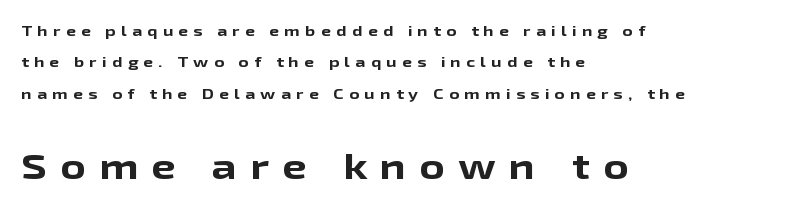
The image shows 35 px bold, wide sans-serif type, upright; set left-aligned, loose line spacing (2.25x), unusually wide letter spacing (+0.38 em), not underlined; the second (bottom) block is 2.5x larger; low stroke contrast and a medium x-height.
